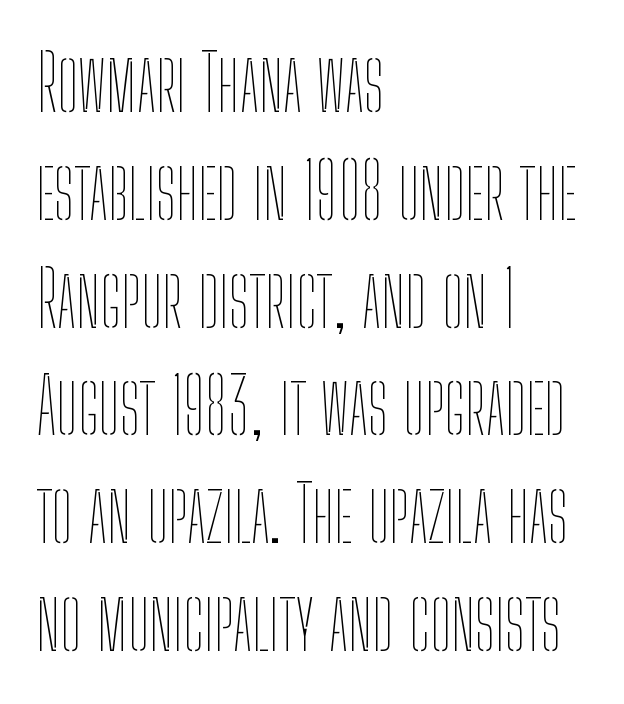
{"italic": "no", "bold": "no", "weight": "thin", "width": "condensed", "stroke_contrast": "low", "x_height": "medium", "monospaced": "no", "underline": "no", "align": "left", "line_spacing": "normal", "line_spacing_ratio": 1.4, "letter_spacing": "normal", "letter_spacing_em": 0.0, "glyph_px": 77}
